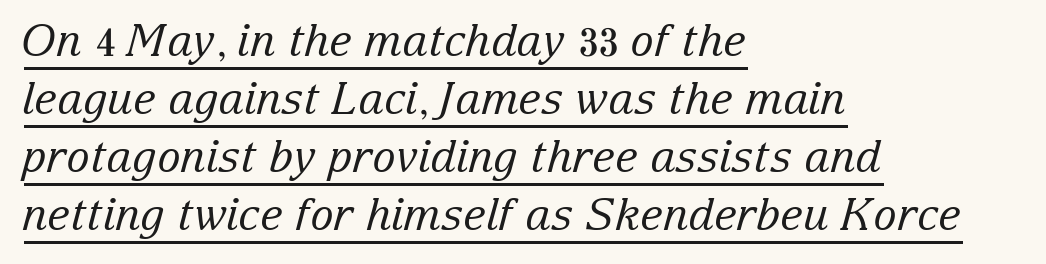
Yep, that's italic — everything's leaning. How would I describe the line gaps? Plain and ordinary. The letters advance in unequal steps, a hallmark of proportional type. Has an underline been added? It has.
